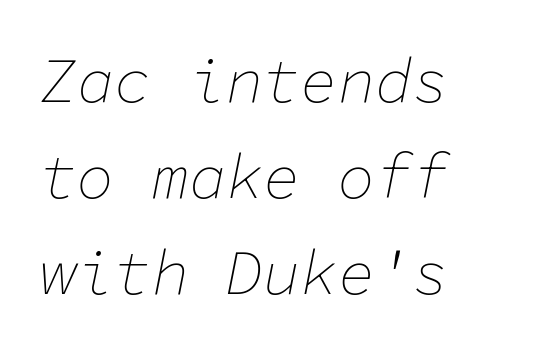
The image shows 62 px thin type, italic (leaning right), monospaced; set left-aligned, normal line spacing (1.55x), normal letter spacing, not underlined; low stroke contrast and a medium x-height.
